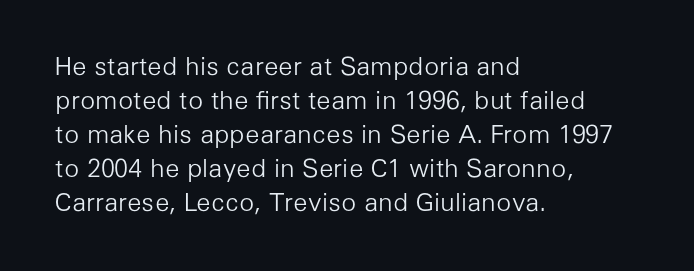
Q: Is the text bold? A: No.
Q: Is the text italic (slanted)? A: No, it is upright.
Q: Is the text underlined? A: No.
Q: How is the paragraph aligned? A: Left-aligned.
Q: Is the spacing between letters normal or unusually wide? A: Normal.
Q: Is the spacing between lines tight, normal or loose? A: Normal.
